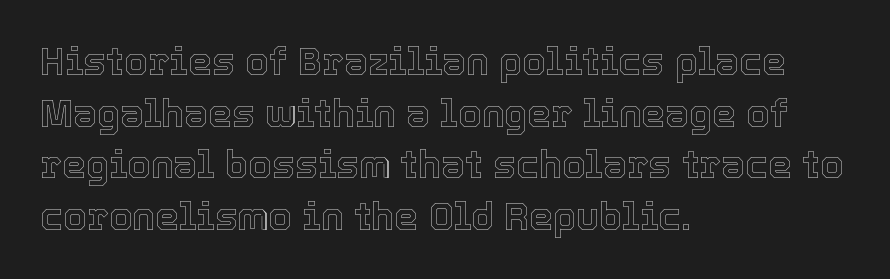
Q: Is the text italic (slanted)? A: No, it is upright.
Q: Is the text underlined? A: No.
Q: How is the paragraph aligned? A: Left-aligned.
Q: Is the spacing between letters normal or unusually wide? A: Normal.
Q: Is the spacing between lines tight, normal or loose? A: Normal.
Q: Width (condensed, normal, or wide)? A: Normal.
Q: x-height? A: Medium.
Q: Monospaced? A: No.
